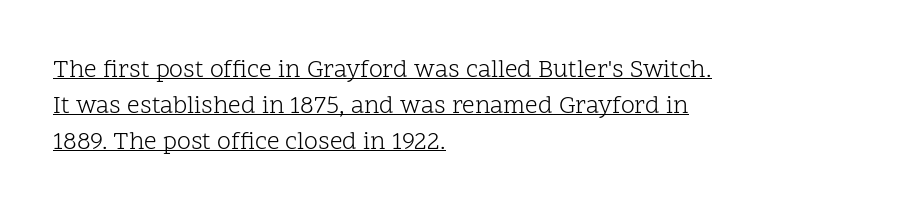
{"italic": "no", "bold": "no", "underline": "yes", "align": "left", "line_spacing": "normal", "line_spacing_ratio": 1.44, "letter_spacing": "normal", "letter_spacing_em": 0.0, "glyph_px": 25}
